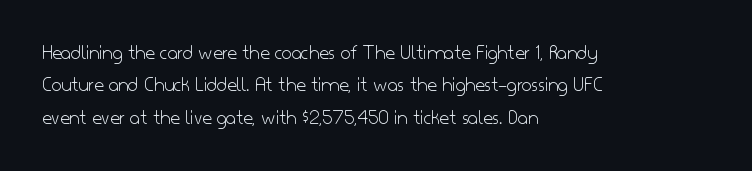
Q: Is the text bold? A: No.
Q: Is the text italic (slanted)? A: No, it is upright.
Q: Is the text underlined? A: No.
Q: How is the paragraph aligned? A: Left-aligned.
Q: Is the spacing between letters normal or unusually wide? A: Normal.
Q: Is the spacing between lines tight, normal or loose? A: Normal.
